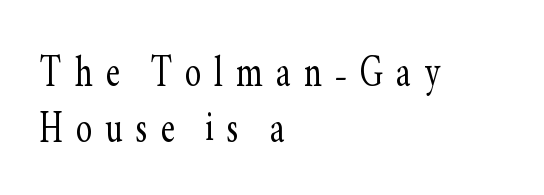
The rendering uses natural spacing where letterforms have individual widths. The font sits on the lighter half of the weight spectrum, regular included. The glyphs in this specimen are seriffed. What's the leading like? Squeezed, with rows nearly overlapping.
